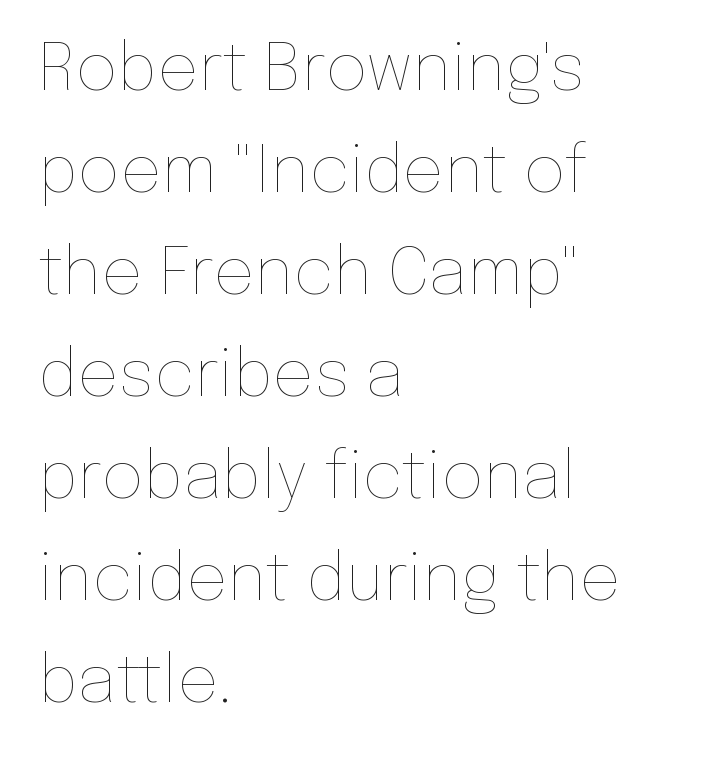
Q: Is the text bold? A: No.
Q: Is the text italic (slanted)? A: No, it is upright.
Q: Is the text underlined? A: No.
Q: How is the paragraph aligned? A: Left-aligned.
Q: Is the spacing between letters normal or unusually wide? A: Normal.
Q: Is the spacing between lines tight, normal or loose? A: Normal.
Q: Width (condensed, normal, or wide)? A: Normal.
Q: Stroke contrast? A: Low.
Q: x-height? A: Medium.
Q: Monospaced? A: No.
